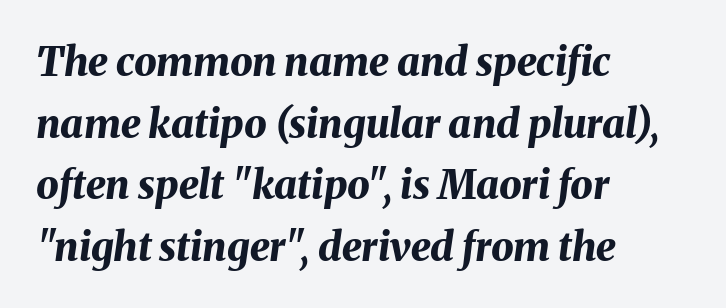
Q: Is the text bold? A: Yes.
Q: Is the text italic (slanted)? A: Yes, it leans right by about 8 degrees.
Q: Is the text underlined? A: No.
Q: How is the paragraph aligned? A: Left-aligned.
Q: Is the spacing between letters normal or unusually wide? A: Normal.
Q: Is the spacing between lines tight, normal or loose? A: Normal.
Q: Width (condensed, normal, or wide)? A: Normal.
Q: Stroke contrast? A: Medium.
Q: x-height? A: Medium.
Q: Monospaced? A: No.
